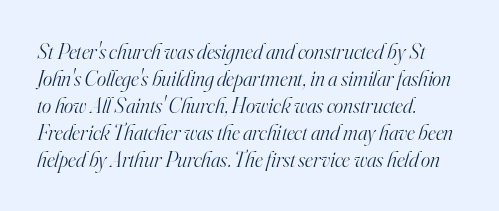
{"italic": "yes", "lean": "right", "slant_degrees": 16, "bold": "no", "underline": "no", "align": "left", "line_spacing_ratio": 1.23, "letter_spacing": "normal", "letter_spacing_em": 0.0, "glyph_px": 22}
